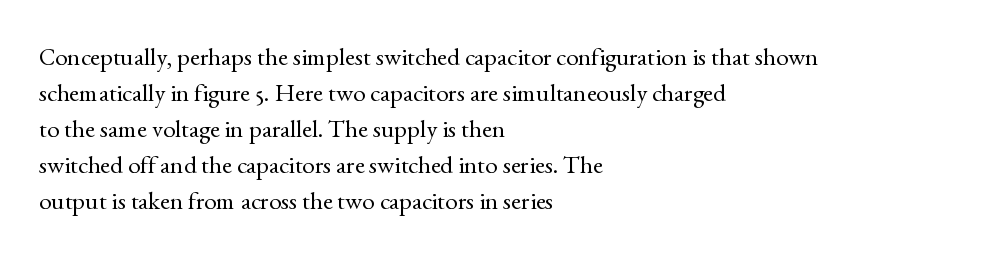
The image shows 25 px text type, upright; set left-aligned, normal line spacing (1.44x), normal letter spacing, not underlined.
